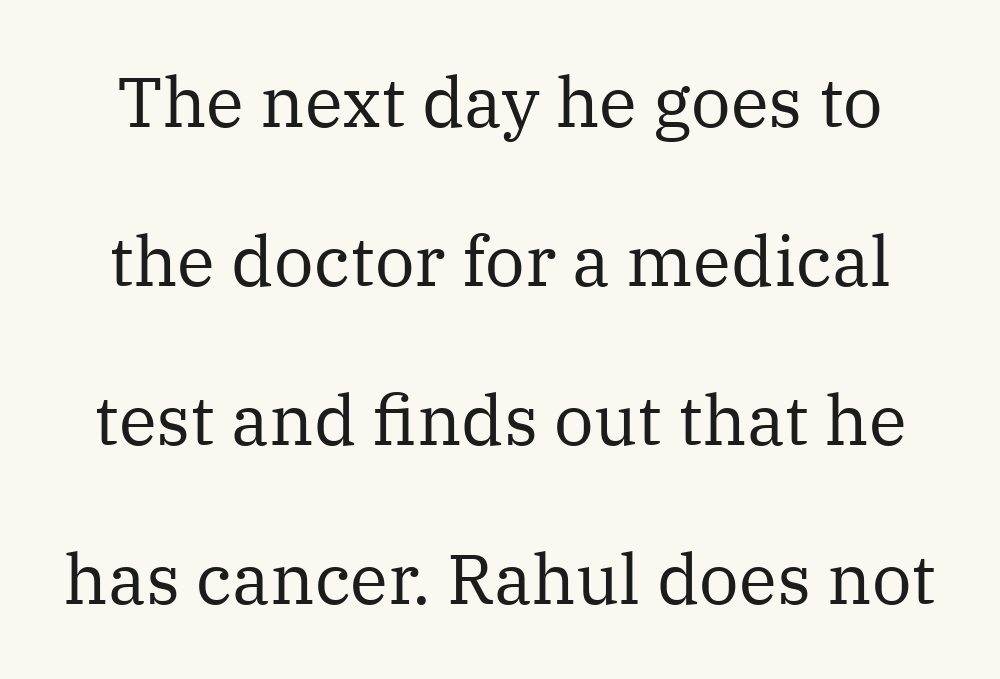
{"serif": "yes", "italic": "no", "bold": "no", "weight": "regular", "width": "normal", "stroke_contrast": "medium", "x_height": "medium", "monospaced": "no", "underline": "no", "line_spacing": "loose", "line_spacing_ratio": 2.27, "letter_spacing": "normal", "letter_spacing_em": 0.0, "glyph_px": 70}
